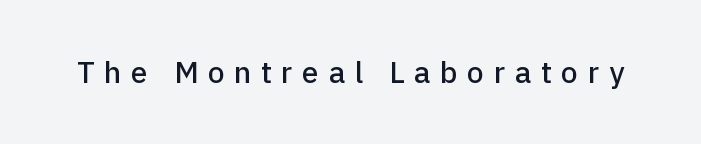
Proportional: the letters do not fall into vertical columns. Observe the absence of serifs on each vertical stroke in this sample. Here the glyphs are tracked loosely, breaking word shapes into spaced letters. The font's upright variant was chosen for this text.
